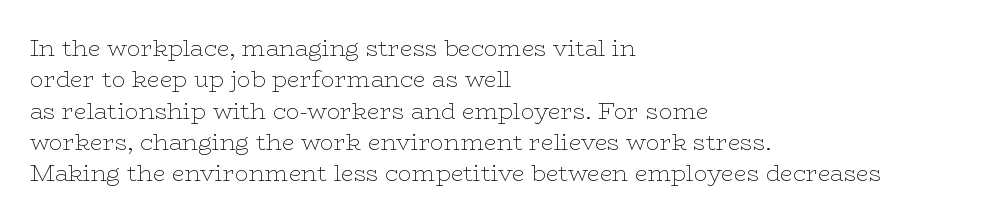
{"italic": "no", "bold": "no", "underline": "no", "align": "left", "line_spacing": "normal", "line_spacing_ratio": 1.36, "letter_spacing": "normal", "letter_spacing_em": 0.0, "glyph_px": 23}
